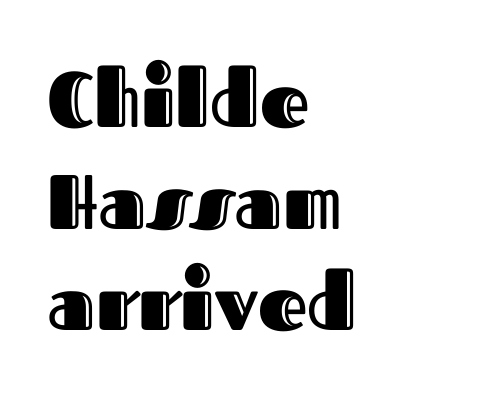
Is the letter spacing exaggerated? No — it looks like the ordinary default. Spacing verdict: proportional, widths tailored to each character. Posture: straight, roman, zero tilt. This rendering features lettering with no underline.
